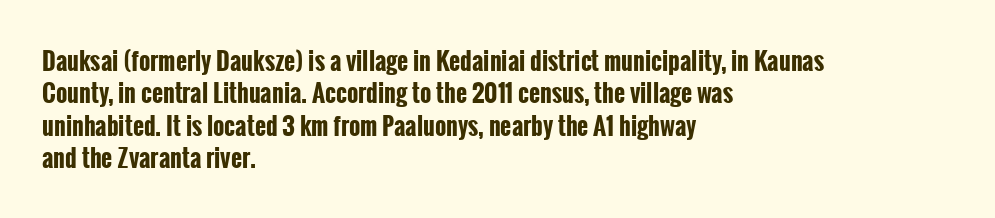
Q: Is the text bold? A: Yes.
Q: Is the text italic (slanted)? A: No, it is upright.
Q: Is the text underlined? A: No.
Q: How is the paragraph aligned? A: Left-aligned.
Q: Is the spacing between letters normal or unusually wide? A: Normal.
Q: Is the spacing between lines tight, normal or loose? A: Normal.
